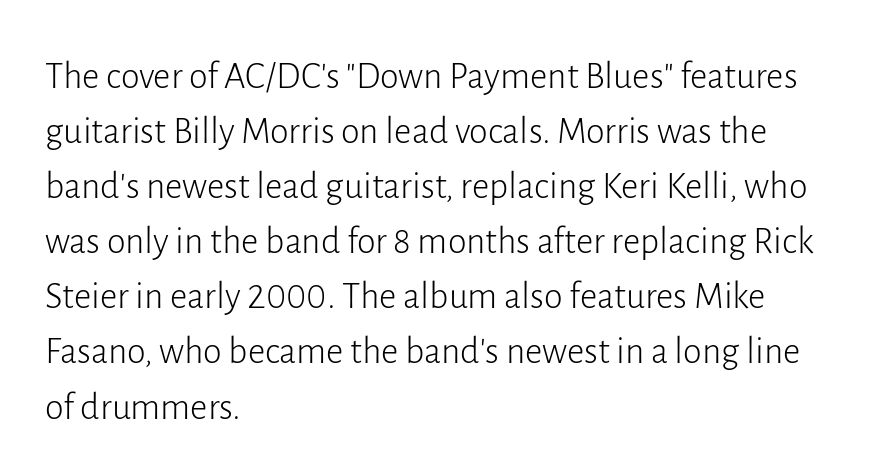
Q: Is the text bold? A: No.
Q: Is the text italic (slanted)? A: No, it is upright.
Q: Is the typeface a serif or a sans-serif typeface? A: Sans-serif.
Q: Is the text underlined? A: No.
Q: How is the paragraph aligned? A: Left-aligned.
Q: Is the spacing between letters normal or unusually wide? A: Normal.
Q: Is the spacing between lines tight, normal or loose? A: Normal.
Q: Width (condensed, normal, or wide)? A: Normal.
Q: Stroke contrast? A: Low.
Q: x-height? A: Medium.
Q: Monospaced? A: No.
